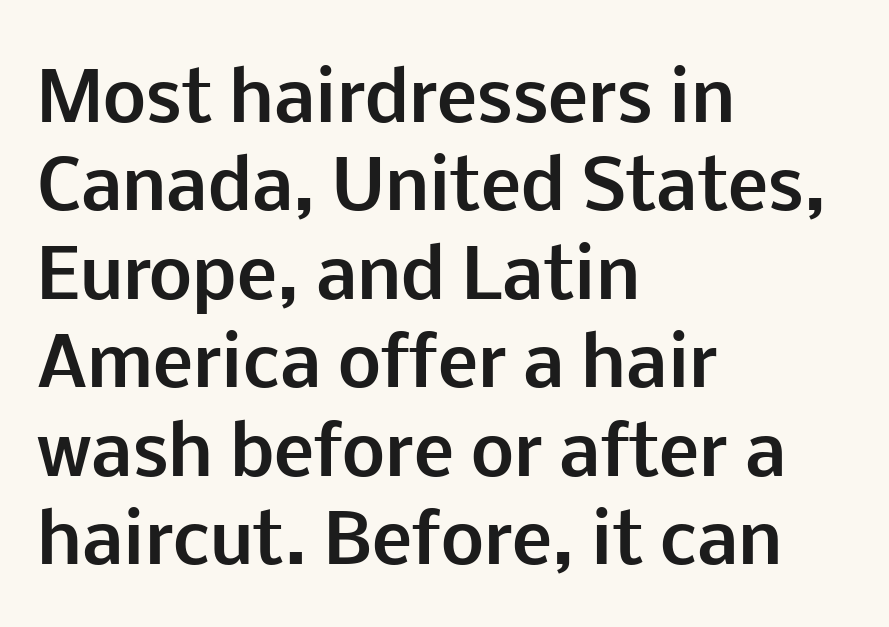
{"serif": "no", "italic": "no", "bold": "yes", "weight": "bold", "width": "normal", "stroke_contrast": "low", "x_height": "medium", "monospaced": "no", "underline": "no", "align": "left", "line_spacing": "normal", "line_spacing_ratio": 1.3, "letter_spacing": "normal", "letter_spacing_em": 0.0, "glyph_px": 68}
